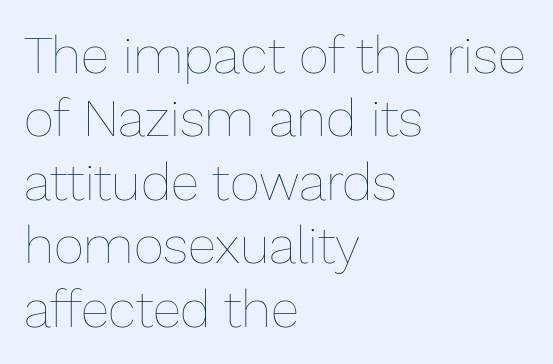
{"italic": "no", "bold": "no", "weight": "thin", "width": "normal", "stroke_contrast": "low", "x_height": "medium", "monospaced": "no", "underline": "no", "align": "left", "line_spacing_ratio": 1.22, "letter_spacing": "normal", "letter_spacing_em": 0.0, "glyph_px": 52}
